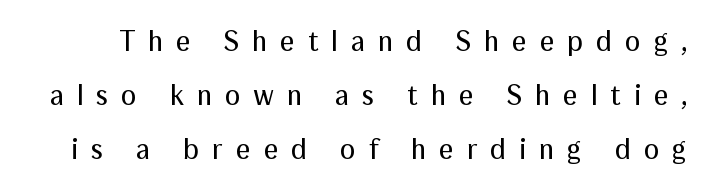
Q: Is the text bold? A: No.
Q: Is the text italic (slanted)? A: No, it is upright.
Q: Is the typeface a serif or a sans-serif typeface? A: Sans-serif.
Q: Is the text underlined? A: No.
Q: Is the spacing between letters normal or unusually wide? A: Unusually wide.
Q: Width (condensed, normal, or wide)? A: Normal.
Q: Stroke contrast? A: Medium.
Q: x-height? A: Medium.
Q: Monospaced? A: No.
